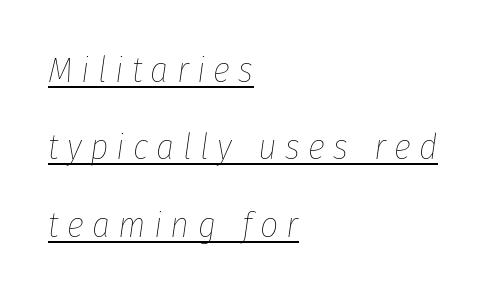
A typesetter would call this proportional, since set widths differ per character. Tracking here is generous; glyphs stand well apart from one another. A typesetter would call this leading open, well beyond the default. If you drew a line through each stem, it would be angled.
